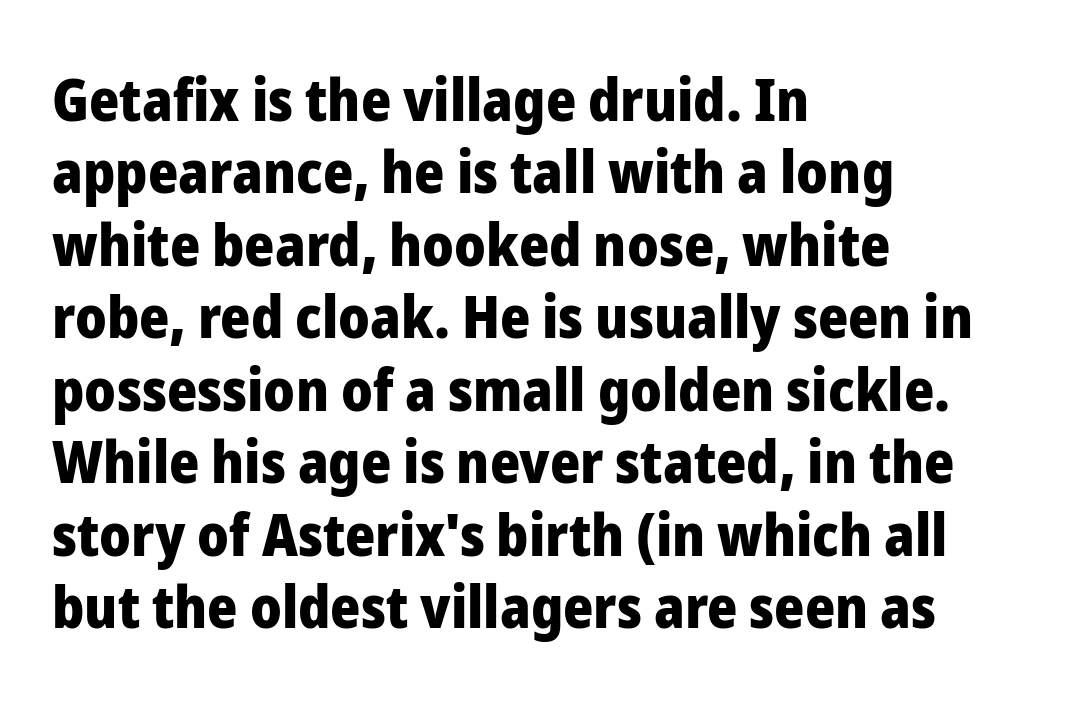
The lettering stays uniformly vertical, giving the passage a roman look. This sample has the flowing, uneven cadence of proportional lettering. This sample keeps an unexceptional amount of space between lines. This sample is left-justified, so line endings fall wherever the words run out. There is no visible air inserted between adjacent glyphs. This rendering features lettering with no underline.
